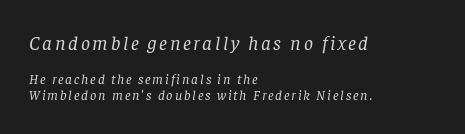
Q: Is the text bold? A: No.
Q: Is the text italic (slanted)? A: Yes, it leans right by about 8 degrees.
Q: Is the text underlined? A: No.
Q: How is the paragraph aligned? A: Left-aligned.
Q: Which block of text is set in a larger size, the first (top) or the second (bottom)? A: The first (top) one.
